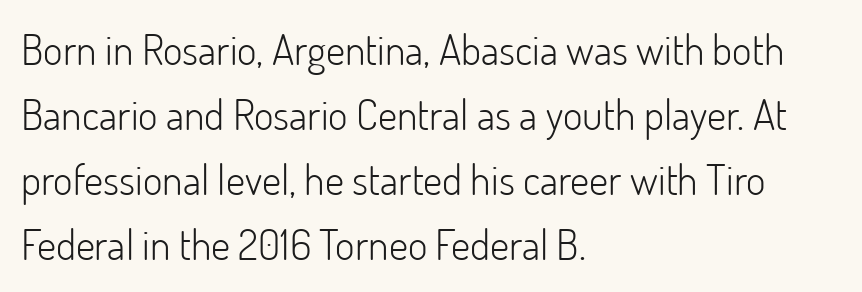
{"serif": "no", "italic": "no", "bold": "no", "weight": "light", "width": "normal", "stroke_contrast": "low", "x_height": "small", "monospaced": "no", "underline": "no", "align": "left", "line_spacing": "normal", "line_spacing_ratio": 1.55, "letter_spacing": "normal", "letter_spacing_em": 0.0, "glyph_px": 42}
